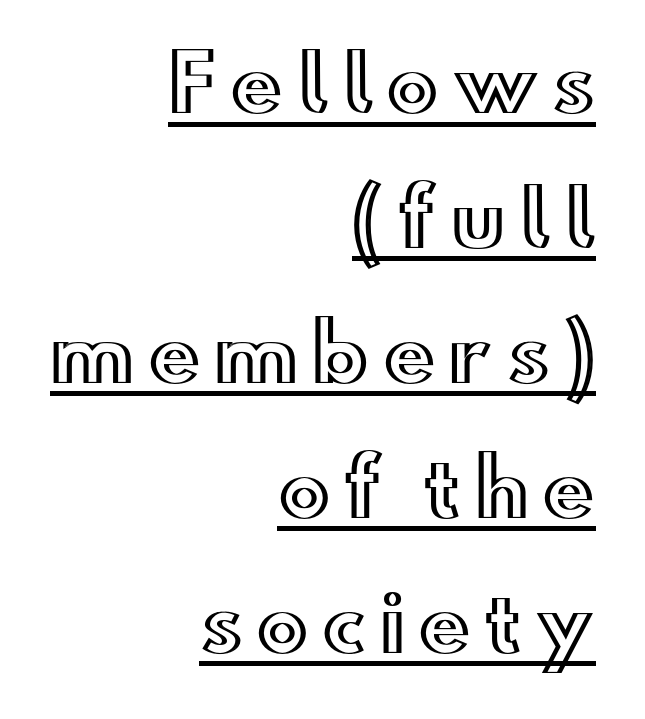
The image shows 78 px wide type, upright; set right-aligned, line spacing 1.73x, underlined; a small x-height.
